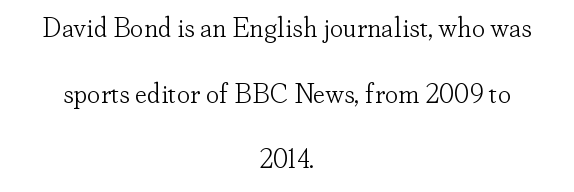
{"italic": "no", "bold": "no", "underline": "no", "align": "center", "line_spacing": "loose", "line_spacing_ratio": 2.43, "letter_spacing": "normal", "letter_spacing_em": 0.0, "glyph_px": 27}
